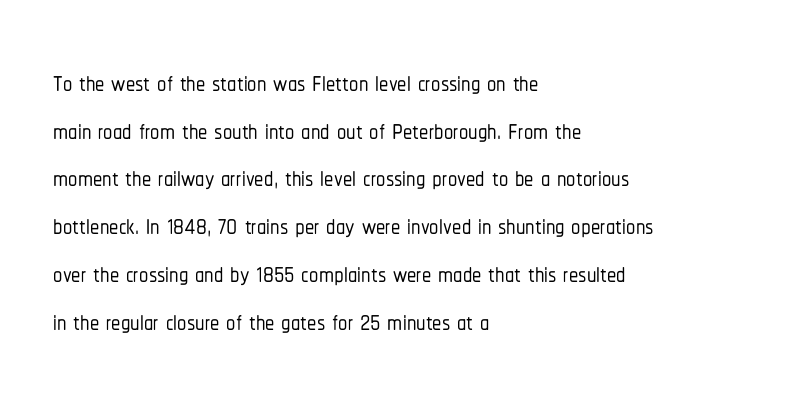
{"serif": "no", "italic": "no", "width": "condensed", "stroke_contrast": "low", "x_height": "medium", "monospaced": "no", "underline": "no", "align": "left", "line_spacing": "normal", "line_spacing_ratio": 1.29, "letter_spacing": "normal", "letter_spacing_em": 0.0, "glyph_px": 37}
